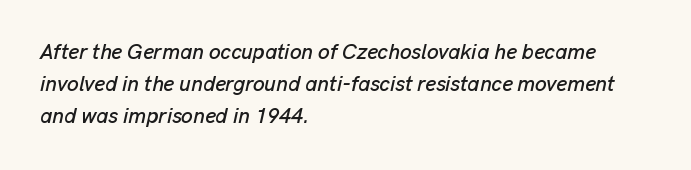
The image shows 21 px text type, italic (leaning right); set left-aligned, normal line spacing (1.52x), normal letter spacing, not underlined.
